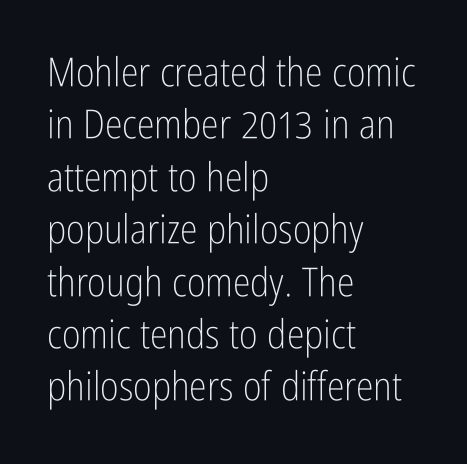
{"serif": "no", "italic": "no", "bold": "no", "weight": "light", "width": "condensed", "stroke_contrast": "low", "x_height": "medium", "monospaced": "no", "underline": "no", "align": "left", "line_spacing": "normal", "line_spacing_ratio": 1.31, "letter_spacing": "normal", "letter_spacing_em": 0.0, "glyph_px": 40}
